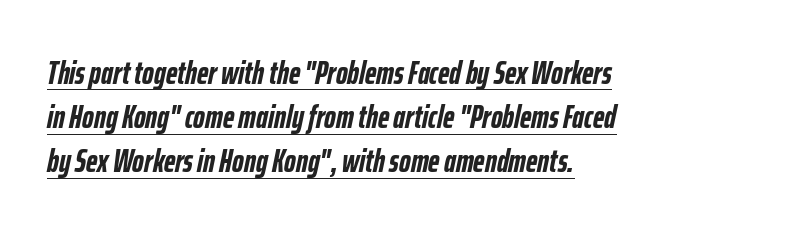
{"italic": "yes", "lean": "right", "slant_degrees": 12, "bold": "yes", "weight": "semibold", "width": "condensed", "stroke_contrast": "low", "x_height": "medium", "monospaced": "no", "underline": "yes", "align": "left", "line_spacing": "normal", "line_spacing_ratio": 1.38, "letter_spacing": "normal", "letter_spacing_em": 0.0, "glyph_px": 32}
